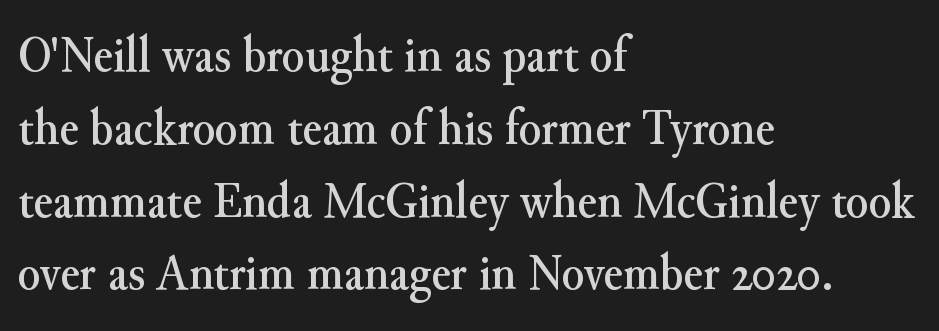
Each letter's strokes conclude with small projecting serifs. The setting favours the left margin, as ordinary paragraphs usually do. Posture: straight, roman, zero tilt. Tracking value appears to be zero — textbook default spacing. Spacing verdict: proportional, widths tailored to each character.
